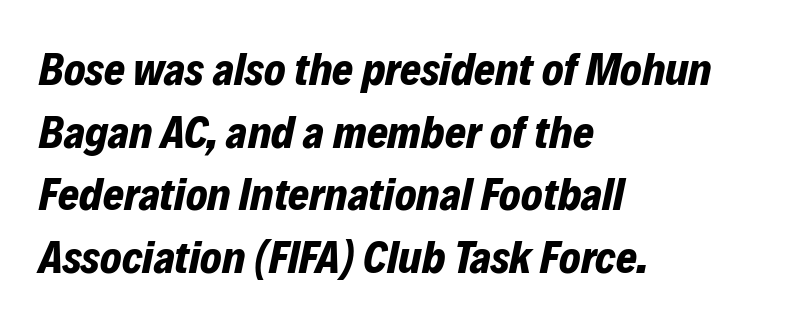
Q: Is the text bold? A: Yes.
Q: Is the text italic (slanted)? A: Yes, it leans right by about 12 degrees.
Q: Is the text underlined? A: No.
Q: How is the paragraph aligned? A: Left-aligned.
Q: Is the spacing between letters normal or unusually wide? A: Normal.
Q: Is the spacing between lines tight, normal or loose? A: Normal.
Q: Width (condensed, normal, or wide)? A: Normal.
Q: Stroke contrast? A: Low.
Q: x-height? A: Medium.
Q: Monospaced? A: No.
